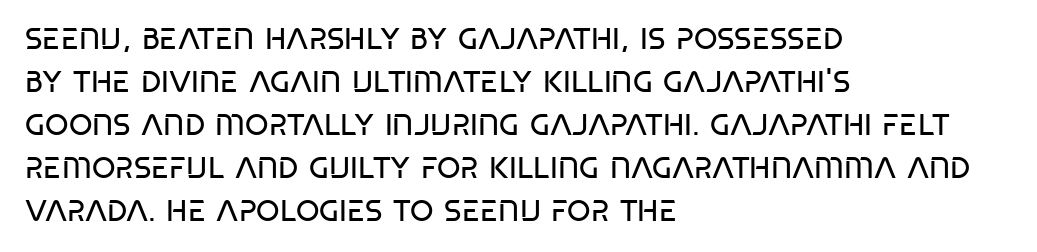
Q: Is the text bold? A: No.
Q: Is the text italic (slanted)? A: No, it is upright.
Q: Is the typeface a serif or a sans-serif typeface? A: Sans-serif.
Q: Is the text underlined? A: No.
Q: How is the paragraph aligned? A: Left-aligned.
Q: Is the spacing between letters normal or unusually wide? A: Normal.
Q: Is the spacing between lines tight, normal or loose? A: Normal.
Q: Width (condensed, normal, or wide)? A: Condensed.
Q: Stroke contrast? A: Low.
Q: x-height? A: Large.
Q: Monospaced? A: No.
